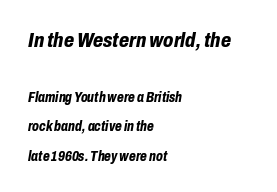
The image shows 21 px bold type, italic (leaning right); set left-aligned, loose line spacing (2.1x), normal letter spacing, not underlined; the first (top) block is 1.5x larger.
